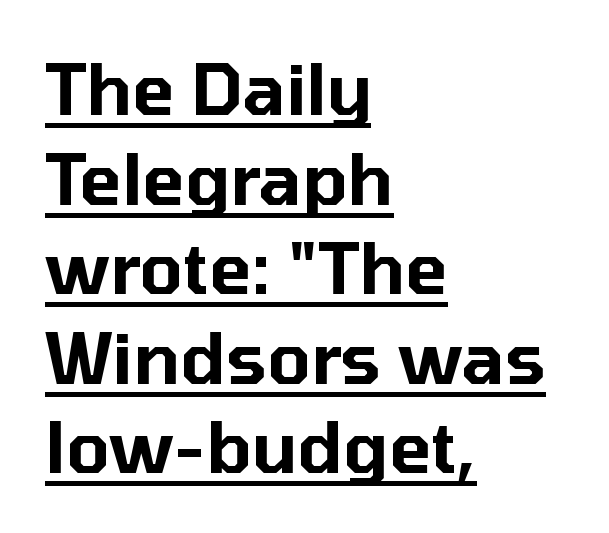
If you measured baseline to baseline, you'd find a middling distance. The font family rendered here belongs to the sans-serif group. You can tell it's not italic because the verticals are truly vertical. The typesetter has applied underlining to the passage shown. This sample uses plain, unmodified letter spacing.
